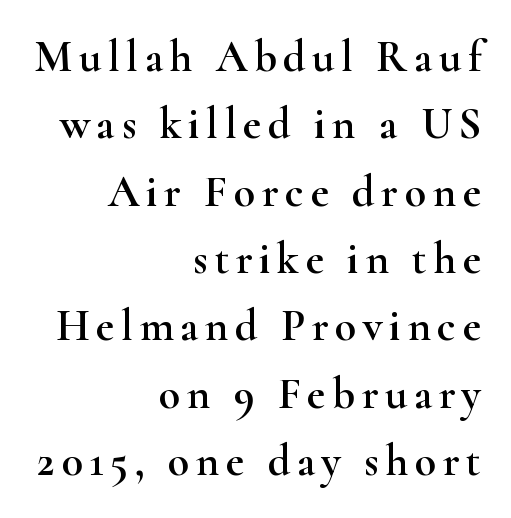
The image shows 44 px wide serif type, upright; set right-aligned, normal line spacing (1.53x), not underlined; high stroke contrast and a small x-height.
